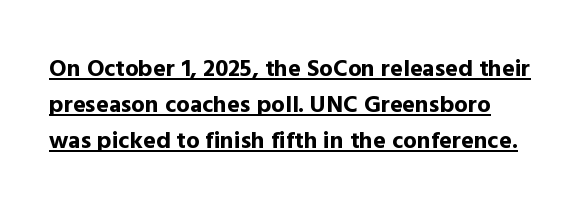
When letters stand straight like this, we call the style roman or upright. The tracking reads as untouched default to a designer's eye. The specimen includes a rule beneath the text block's lines. Its strokes are broad and dark, the hallmark of bold type. A normal amount of white space separates one row of letters from the next.
